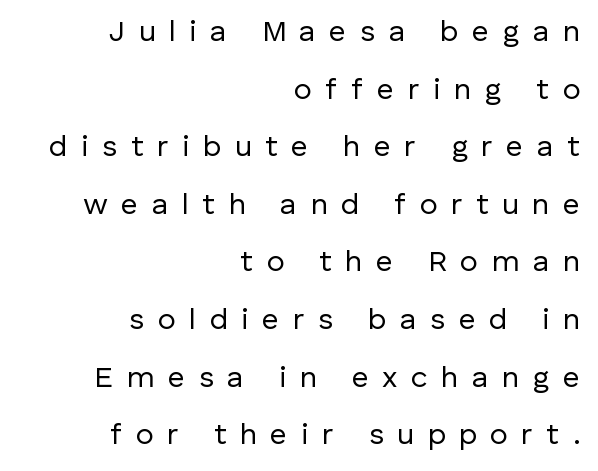
The image shows 30 px regular-weight sans-serif type, upright; set right-aligned, loose line spacing (1.92x), unusually wide letter spacing (+0.45 em), not underlined; low stroke contrast and a medium x-height.
